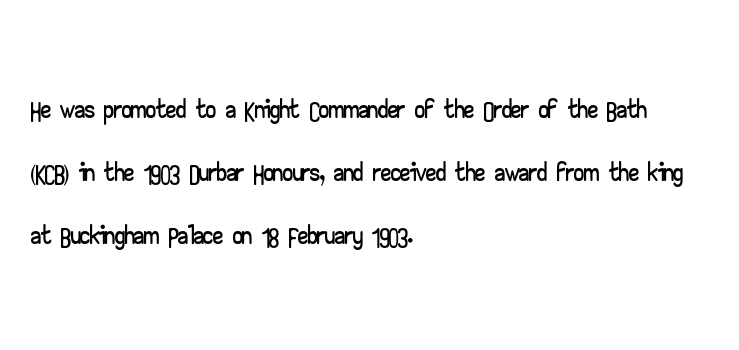
Q: Is the text italic (slanted)? A: No, it is upright.
Q: Is the typeface a serif or a sans-serif typeface? A: Sans-serif.
Q: Is the text underlined? A: No.
Q: How is the paragraph aligned? A: Left-aligned.
Q: Is the spacing between letters normal or unusually wide? A: Normal.
Q: Is the spacing between lines tight, normal or loose? A: Normal.
Q: Width (condensed, normal, or wide)? A: Wide.
Q: Stroke contrast? A: Low.
Q: x-height? A: Small.
Q: Monospaced? A: No.
